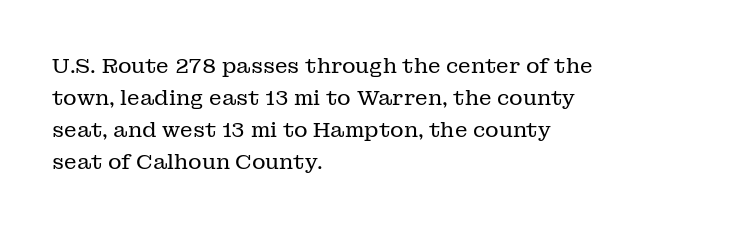
Vertical strokes here are truly vertical. The paragraph has a hard left edge and a soft right edge. The rendering uses a moderate line-height, typical for paragraphs. The cut favours lightness, reaching ordinary text weight at its darkest.
